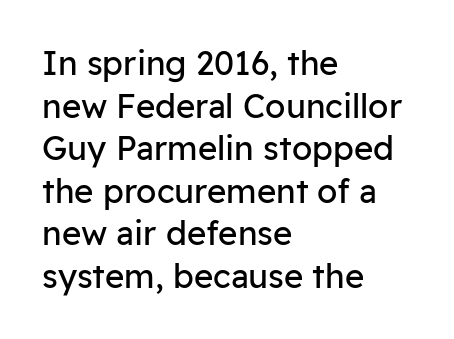
The image shows 33 px regular-weight sans-serif type, upright; set left-aligned, normal line spacing (1.29x), normal letter spacing, not underlined; low stroke contrast and a medium x-height.
